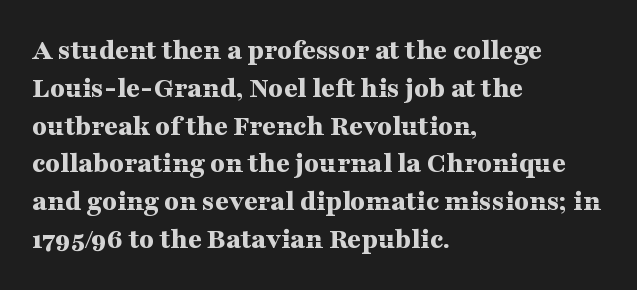
{"serif": "yes", "italic": "no", "bold": "yes", "weight": "bold", "width": "wide", "stroke_contrast": "medium", "x_height": "medium", "monospaced": "no", "underline": "no", "align": "left", "line_spacing": "normal", "line_spacing_ratio": 1.26, "letter_spacing": "normal", "letter_spacing_em": 0.0, "glyph_px": 30}
